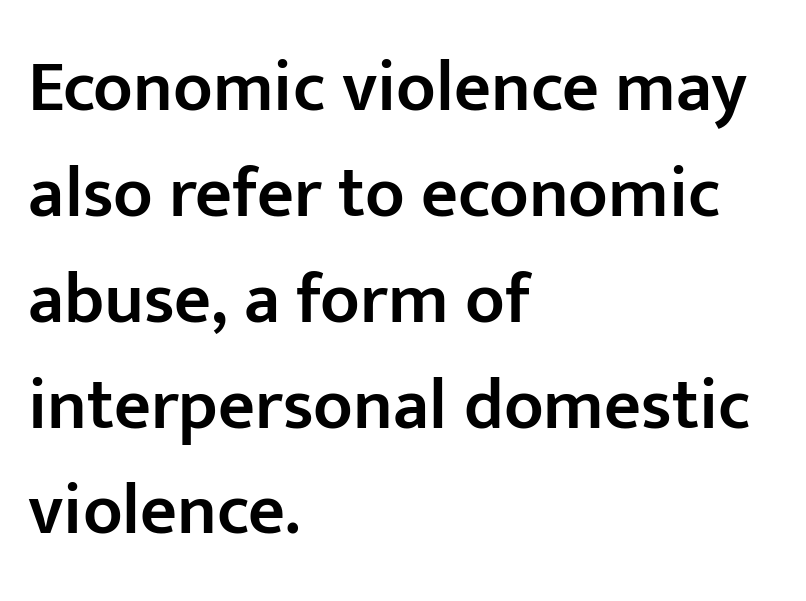
The image shows 72 px semibold sans-serif type, upright; set left-aligned, normal line spacing (1.47x), normal letter spacing, not underlined; low stroke contrast and a medium x-height.
